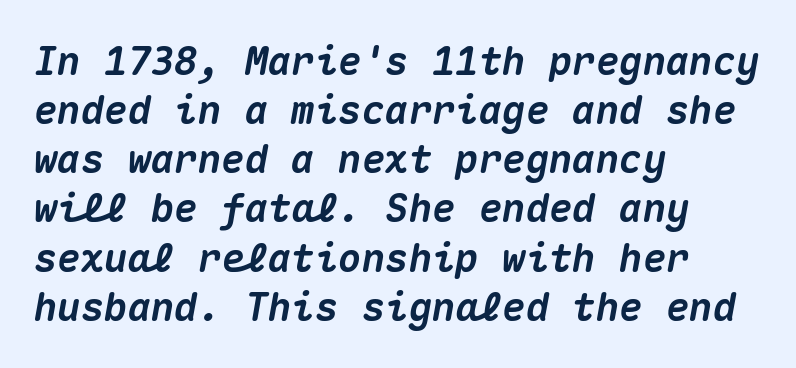
The image shows 39 px heavy type, italic (leaning right), monospaced; set left-aligned, normal line spacing (1.26x), normal letter spacing, not underlined; medium stroke contrast and a medium x-height.
